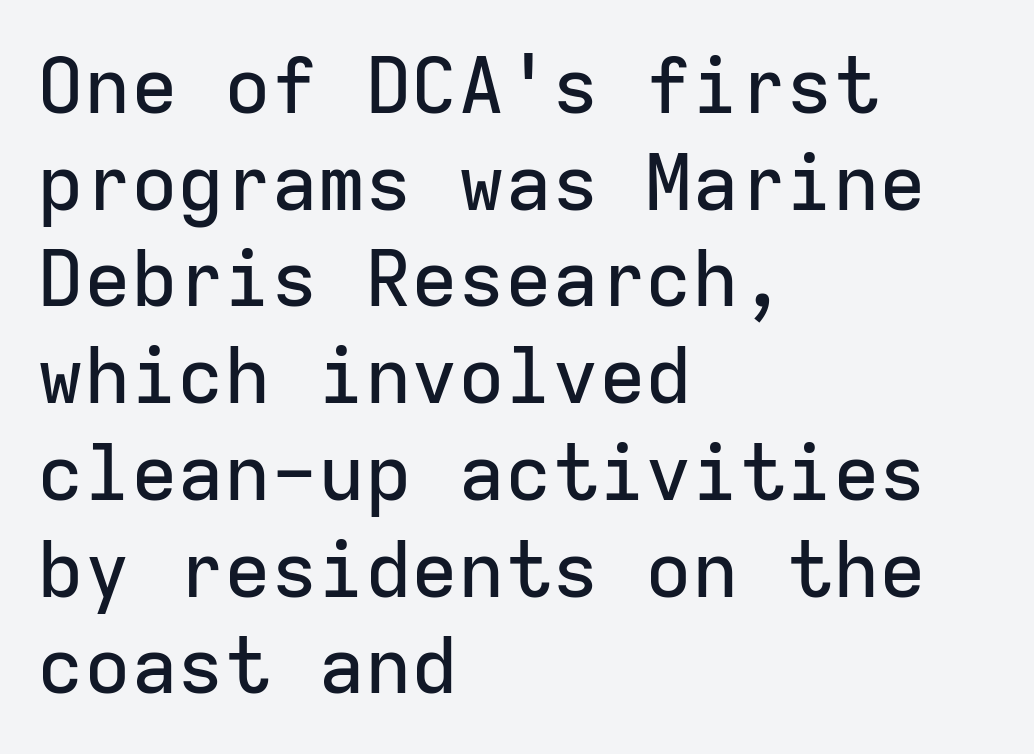
{"serif": "no", "italic": "no", "width": "normal", "stroke_contrast": "low", "x_height": "medium", "monospaced": "yes", "underline": "no", "align": "left", "line_spacing_ratio": 1.24, "letter_spacing": "normal", "letter_spacing_em": 0.0, "glyph_px": 78}
